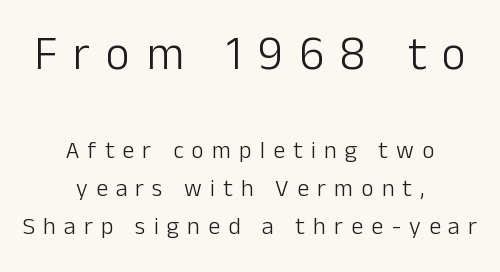
The initial chunk of copy outweighs the following chunk in type size. The characters are drawn with everyday or finer stroke widths. Honestly, the row spacing looks completely unremarkable. The letterforms stand isolated, each surrounded by extra space. This is roman type, the default non-slanted kind. The letters advance in unequal steps, a hallmark of proportional type.
